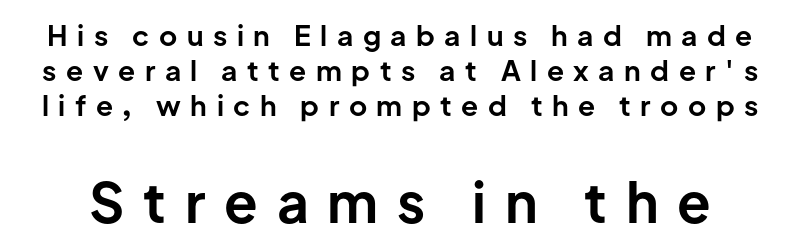
Scale increases going downward across the two blocks. Normally led — the rows are evenly, conventionally spaced. Looks like regular typesetting: each glyph gets only the width it needs. The letters carry no serifs — their stems end cleanly without finishing strokes.
